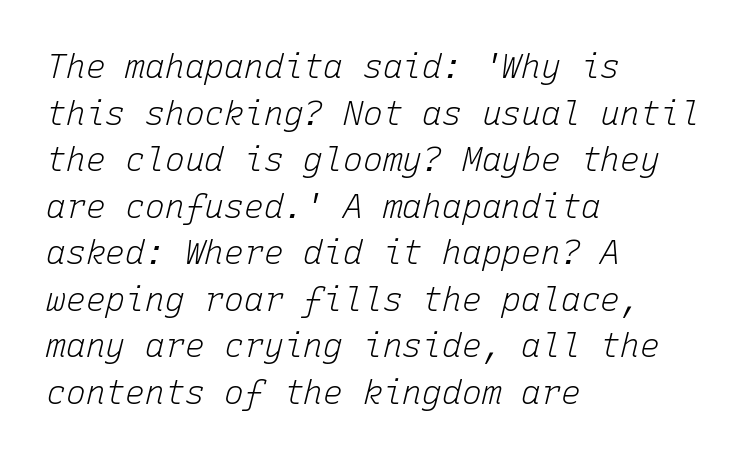
Characters are canted at an angle relative to the baseline's perpendicular. This sample has the even, mechanical cadence of fixed-width lettering. Quick note: interline space is typical. Weight: in the light-to-regular range.
